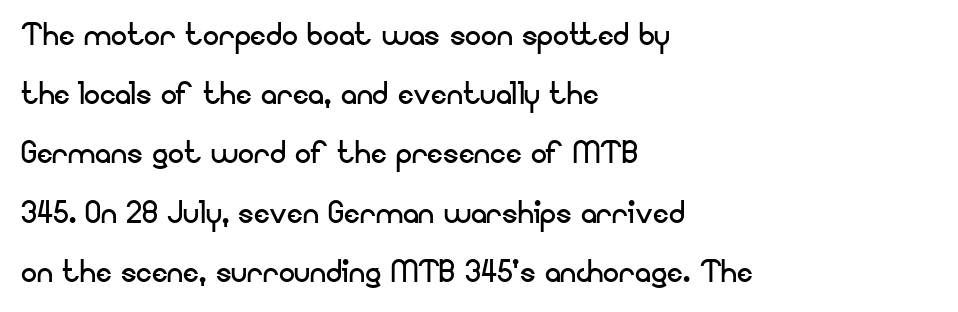
The image shows 40 px regular-weight sans-serif type, upright; set left-aligned, normal line spacing (1.48x), normal letter spacing, not underlined; low stroke contrast and a small x-height.
